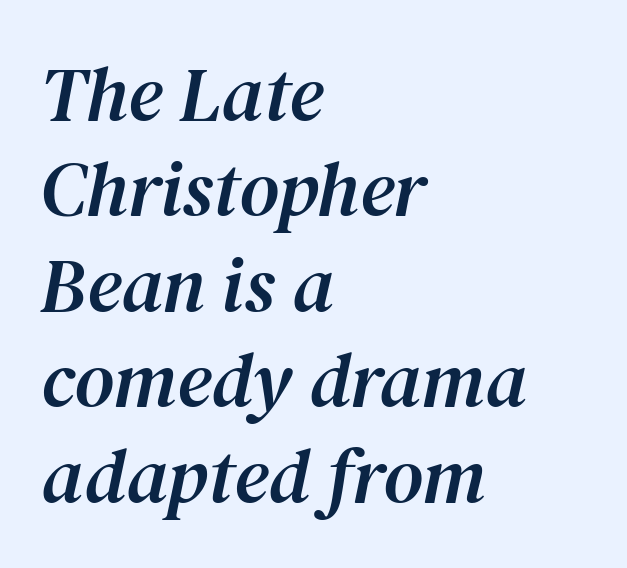
Q: Is the text italic (slanted)? A: Yes, it leans right by about 12 degrees.
Q: Is the typeface a serif or a sans-serif typeface? A: Serif.
Q: Is the text underlined? A: No.
Q: How is the paragraph aligned? A: Left-aligned.
Q: Is the spacing between letters normal or unusually wide? A: Normal.
Q: Width (condensed, normal, or wide)? A: Normal.
Q: Stroke contrast? A: Medium.
Q: x-height? A: Medium.
Q: Monospaced? A: No.
